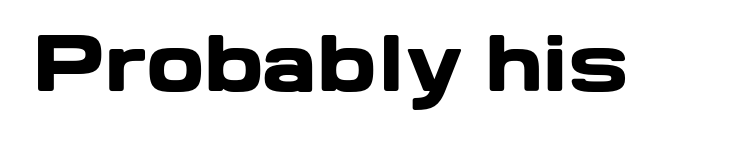
Does extra space separate the letters? No, they use regular spacing. A full-strength bold gives these letters their thick strokes. Designer's note — italics off, roman on. Letterform terminals end flat and unadorned throughout the passage. Think of a printed novel: that variable character pitch is what you see here.
